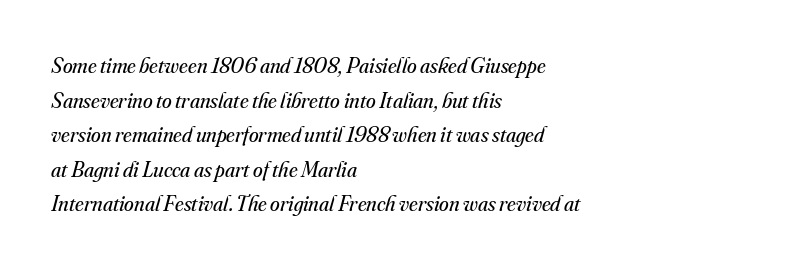
The image shows 22 px text type, italic (leaning right); set left-aligned, normal line spacing (1.57x), normal letter spacing, not underlined.
